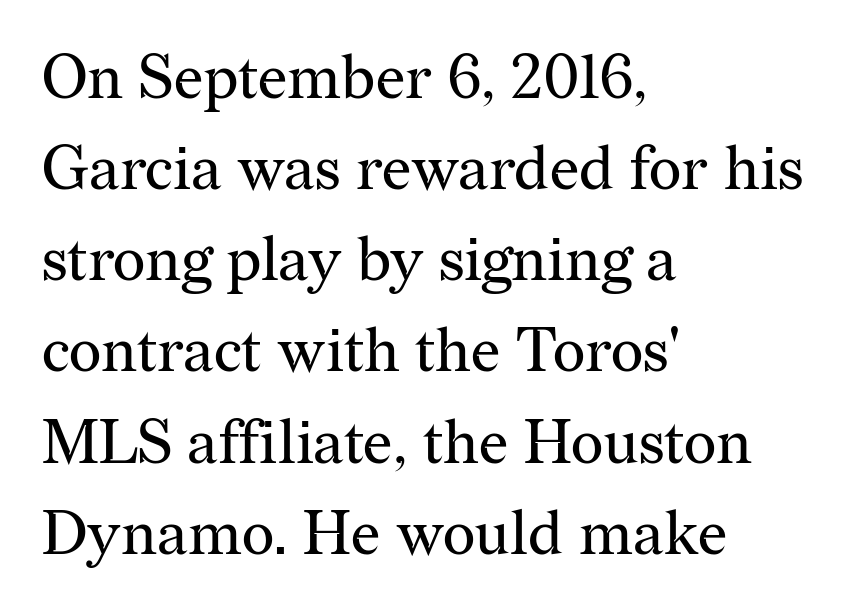
{"serif": "yes", "italic": "no", "bold": "no", "weight": "regular", "width": "normal", "stroke_contrast": "medium", "x_height": "medium", "monospaced": "no", "underline": "no", "align": "left", "line_spacing": "normal", "line_spacing_ratio": 1.47, "letter_spacing": "normal", "letter_spacing_em": 0.0, "glyph_px": 62}
